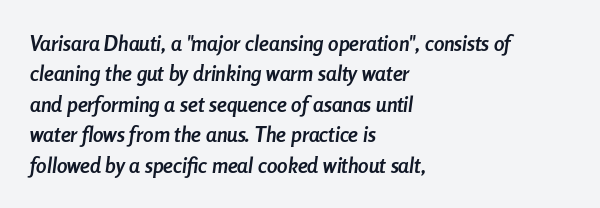
Q: Is the text bold? A: Yes.
Q: Is the text italic (slanted)? A: Yes, it leans right by about 8 degrees.
Q: Is the text underlined? A: No.
Q: How is the paragraph aligned? A: Left-aligned.
Q: Is the spacing between letters normal or unusually wide? A: Normal.
Q: Is the spacing between lines tight, normal or loose? A: Normal.
